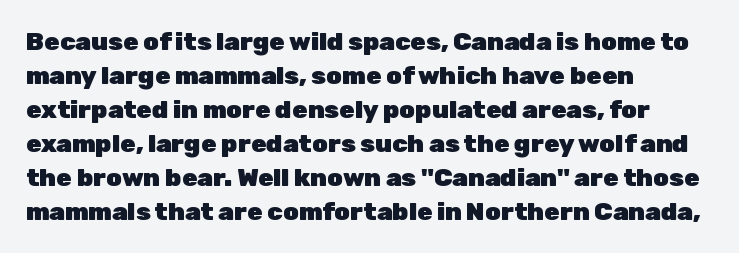
Just letters on the line, the space beneath them empty. No italicization has been applied; the sample stays upright. The rows are spaced the way most documents space them. The glyphs have the mass of a bold cut. Look at the tracking — it's just the regular setting, nothing added. Each line starts at the same left margin while the right side varies.
